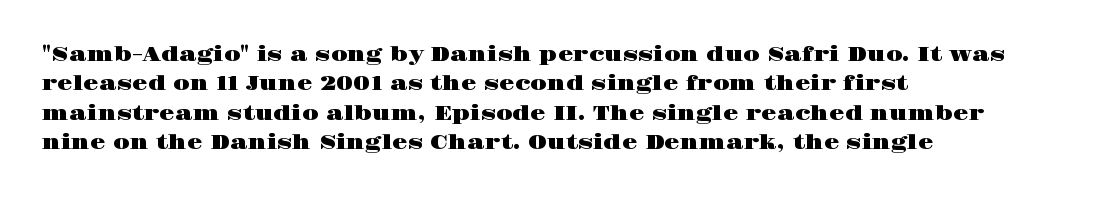
{"italic": "no", "underline": "no", "align": "left", "line_spacing": "normal", "line_spacing_ratio": 1.47, "letter_spacing": "normal", "letter_spacing_em": 0.0, "glyph_px": 20}
